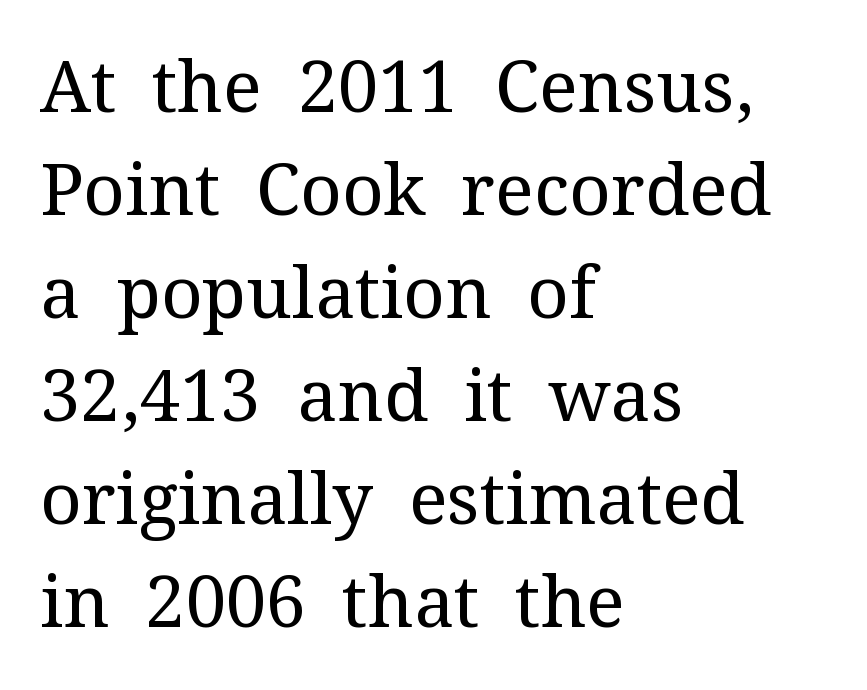
The image shows 72 px regular-weight serif type, upright; set left-aligned, normal line spacing (1.43x), normal letter spacing, not underlined; medium stroke contrast and a medium x-height.
